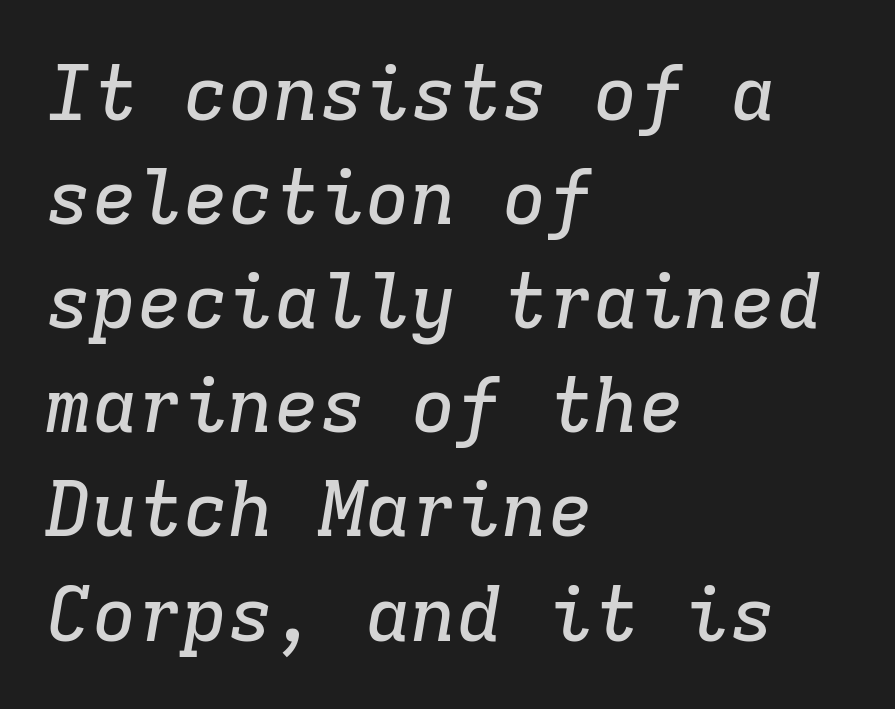
The image shows 76 px serif type, italic (leaning right), monospaced; set left-aligned, normal line spacing (1.37x), normal letter spacing, not underlined; low stroke contrast and a medium x-height.
